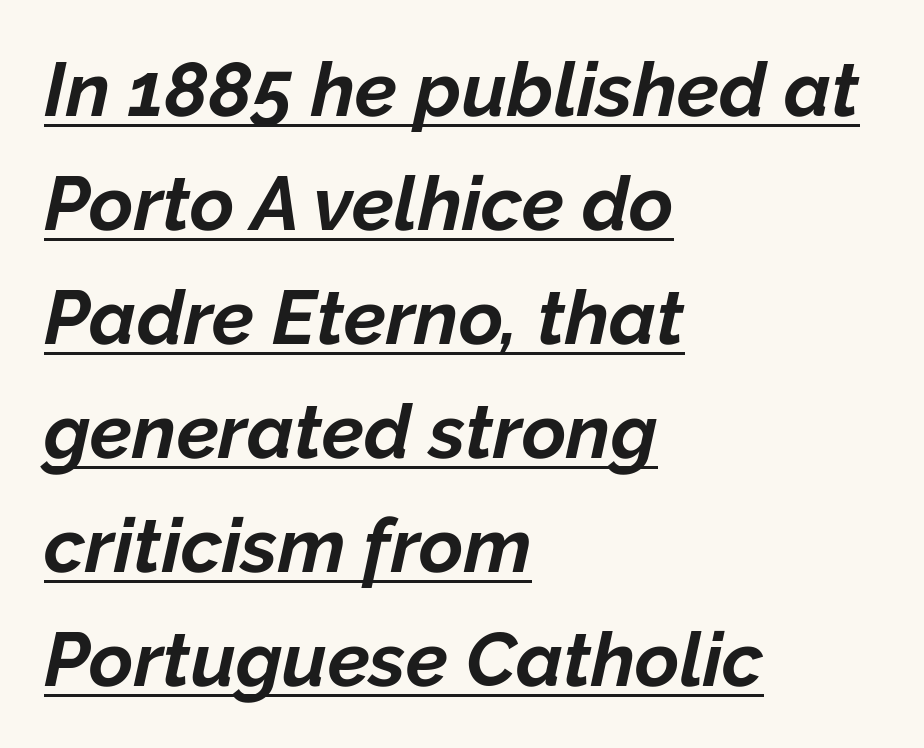
Q: Is the text bold? A: Yes.
Q: Is the text italic (slanted)? A: Yes, it leans right by about 12 degrees.
Q: Is the text underlined? A: Yes.
Q: How is the paragraph aligned? A: Left-aligned.
Q: Is the spacing between letters normal or unusually wide? A: Normal.
Q: Is the spacing between lines tight, normal or loose? A: Normal.
Q: Width (condensed, normal, or wide)? A: Normal.
Q: Stroke contrast? A: Low.
Q: x-height? A: Medium.
Q: Monospaced? A: No.
